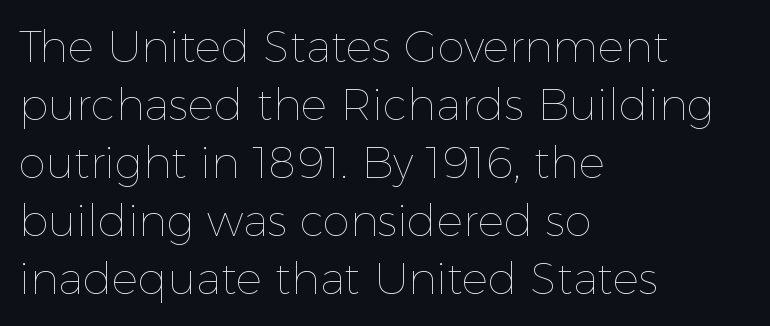
{"italic": "no", "bold": "no", "weight": "thin", "width": "normal", "x_height": "medium", "monospaced": "no", "underline": "no", "align": "left", "line_spacing": "normal", "line_spacing_ratio": 1.32, "letter_spacing": "normal", "letter_spacing_em": 0.0, "glyph_px": 44}
